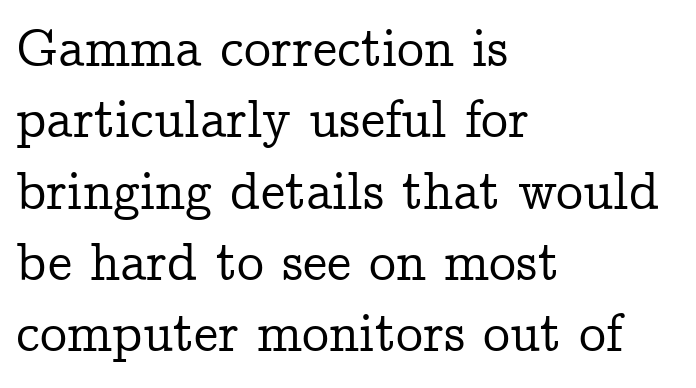
Posture: upright roman. Unmarked baselines from the first word to the last. The rendering uses natural spacing where letterforms have individual widths. In terms of leading, this rendering sits right in the middle.
